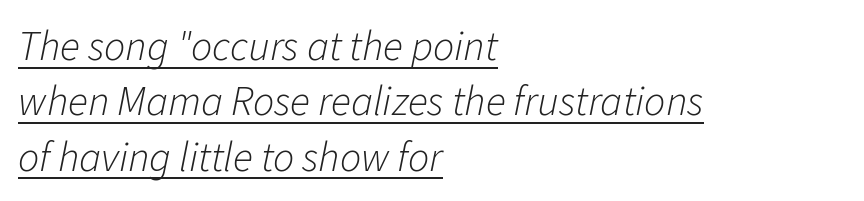
Q: Is the text bold? A: No.
Q: Is the text italic (slanted)? A: Yes, it leans right by about 11 degrees.
Q: Is the text underlined? A: Yes.
Q: How is the paragraph aligned? A: Left-aligned.
Q: Is the spacing between letters normal or unusually wide? A: Normal.
Q: Is the spacing between lines tight, normal or loose? A: Normal.
Q: Width (condensed, normal, or wide)? A: Normal.
Q: Stroke contrast? A: Low.
Q: x-height? A: Medium.
Q: Monospaced? A: No.
